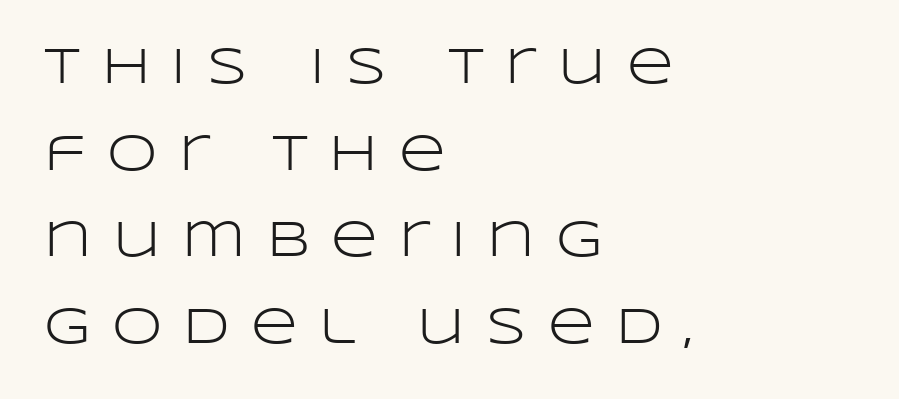
Q: Is the text bold? A: No.
Q: Is the text italic (slanted)? A: No, it is upright.
Q: Is the typeface a serif or a sans-serif typeface? A: Sans-serif.
Q: Is the text underlined? A: No.
Q: How is the paragraph aligned? A: Left-aligned.
Q: Is the spacing between letters normal or unusually wide? A: Unusually wide.
Q: Is the spacing between lines tight, normal or loose? A: Normal.
Q: Width (condensed, normal, or wide)? A: Wide.
Q: Stroke contrast? A: Low.
Q: x-height? A: Large.
Q: Monospaced? A: No.
